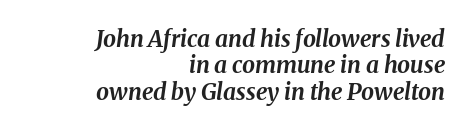
{"italic": "yes", "lean": "right", "slant_degrees": 8, "bold": "yes", "underline": "no", "align": "right", "line_spacing": "tight", "line_spacing_ratio": 1.15, "letter_spacing": "normal", "letter_spacing_em": 0.0, "glyph_px": 23}
